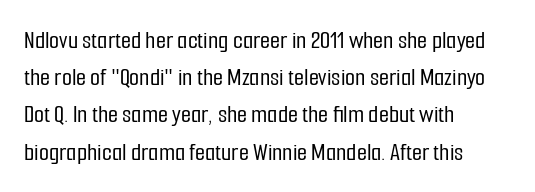
The image shows 26 px text type, upright; set left-aligned, normal line spacing (1.43x), normal letter spacing, not underlined.
